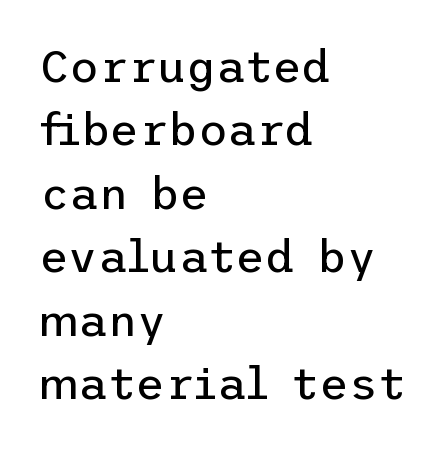
The image shows 45 px regular-weight sans-serif type, upright; set left-aligned, normal line spacing (1.41x), normal letter spacing, not underlined; low stroke contrast and a medium x-height.
